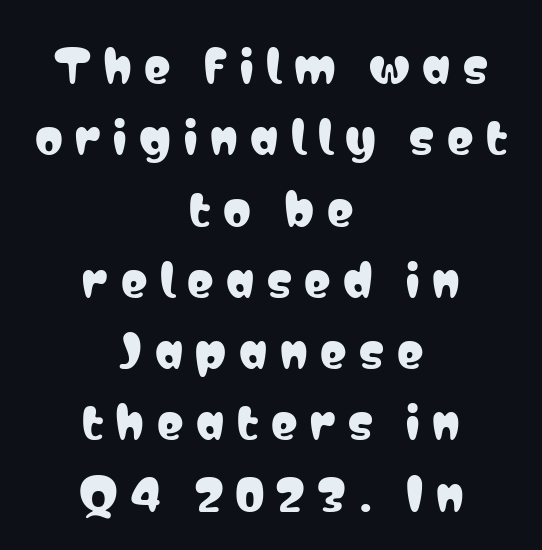
{"serif": "no", "italic": "no", "width": "condensed", "stroke_contrast": "low", "x_height": "medium", "monospaced": "no", "underline": "no", "align": "center", "line_spacing": "normal", "line_spacing_ratio": 1.62, "letter_spacing": "wide", "letter_spacing_em": 0.29, "glyph_px": 44}
